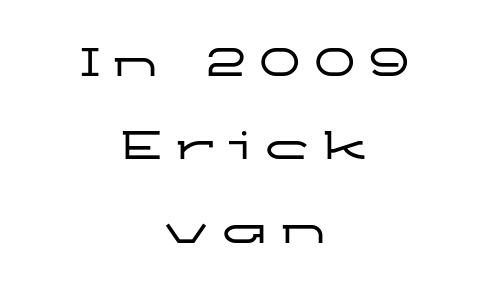
How are the letters spaced? Widely, with obvious added tracking. The strip under each line holds only bare page. Posture: upright roman. Short and long lines alike share a common midpoint.
